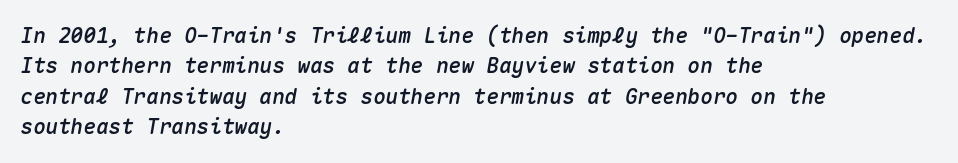
Q: Is the text italic (slanted)? A: Yes, it leans right by about 10 degrees.
Q: Is the text underlined? A: No.
Q: How is the paragraph aligned? A: Left-aligned.
Q: Is the spacing between letters normal or unusually wide? A: Normal.
Q: Is the spacing between lines tight, normal or loose? A: Normal.
